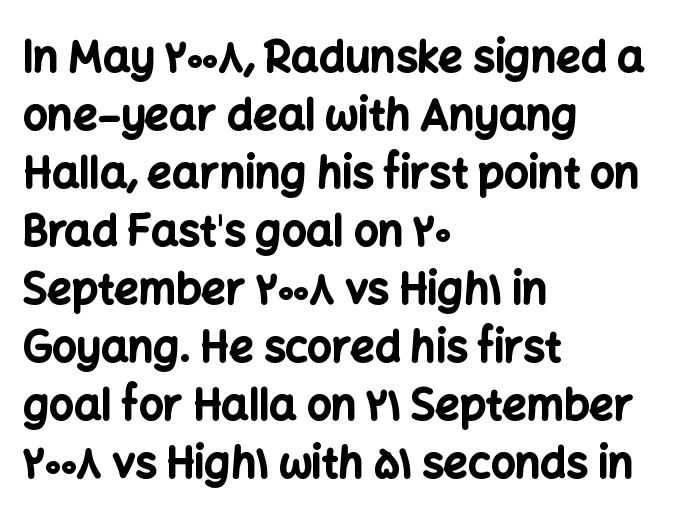
The face used here is proportionally spaced, like ordinary book or web type. Each line starts at the same left margin while the right side varies. Decoration check: the copy has no underline. Does the weight exceed regular? Yes, all the way to bold.
